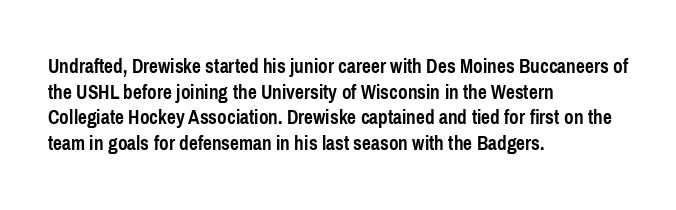
Q: Is the text bold? A: Yes.
Q: Is the text italic (slanted)? A: No, it is upright.
Q: Is the text underlined? A: No.
Q: How is the paragraph aligned? A: Left-aligned.
Q: Is the spacing between letters normal or unusually wide? A: Normal.
